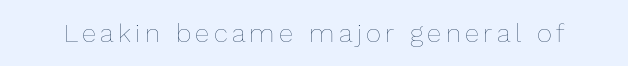
Q: Is the text bold? A: No.
Q: Is the text italic (slanted)? A: No, it is upright.
Q: Is the text underlined? A: No.
